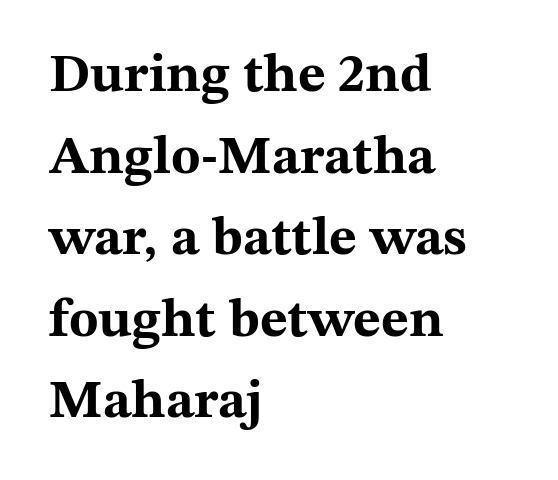
{"serif": "yes", "italic": "no", "bold": "yes", "weight": "bold", "width": "wide", "stroke_contrast": "medium", "x_height": "medium", "monospaced": "no", "underline": "no", "align": "left", "line_spacing": "normal", "line_spacing_ratio": 1.51, "letter_spacing": "normal", "letter_spacing_em": 0.0, "glyph_px": 54}
